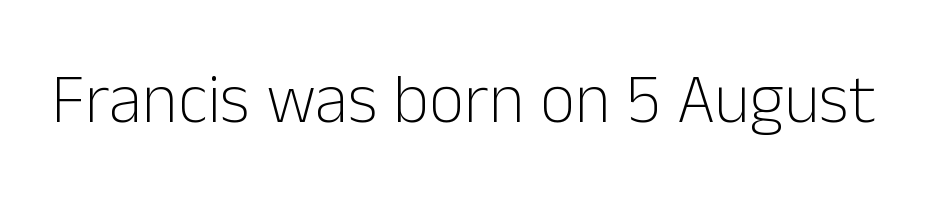
The image shows 69 px light sans-serif type, upright; set normal letter spacing, not underlined; low stroke contrast and a medium x-height.
